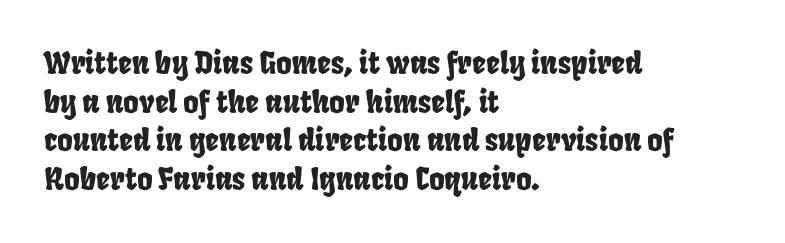
The image shows 30 px condensed sans-serif type; set left-aligned, normal line spacing (1.29x), normal letter spacing, not underlined; low stroke contrast and a large x-height.
